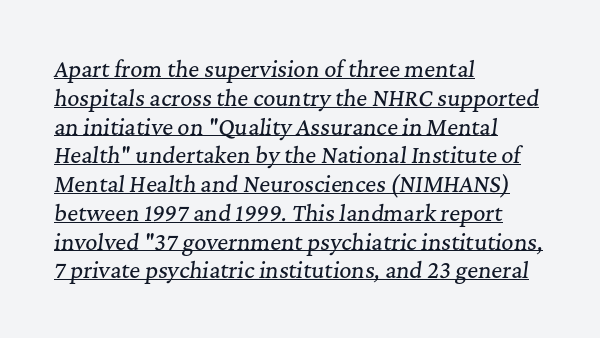
The tracking reads as untouched default to a designer's eye. The vertical gap from one line to the next is medium. Notice how the passage keeps a crisp vertical edge on the left only. An italicized treatment has been applied to the whole sample.
